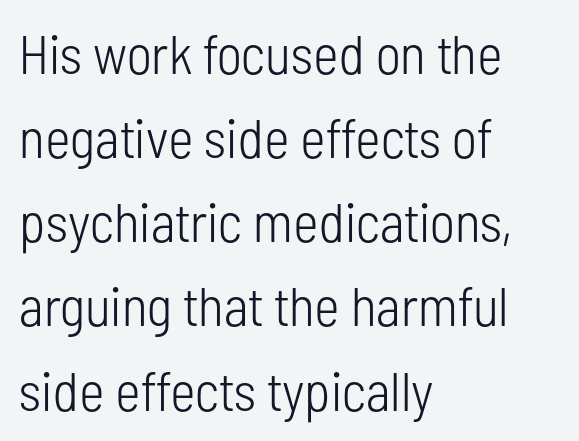
{"serif": "no", "italic": "no", "bold": "no", "weight": "light", "width": "condensed", "stroke_contrast": "low", "x_height": "medium", "monospaced": "no", "underline": "no", "align": "left", "line_spacing": "normal", "line_spacing_ratio": 1.53, "letter_spacing": "normal", "letter_spacing_em": 0.0, "glyph_px": 55}
